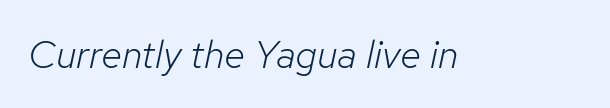
Q: Is the text bold? A: No.
Q: Is the text italic (slanted)? A: Yes, it leans right by about 12 degrees.
Q: Is the text underlined? A: No.
Q: Is the spacing between letters normal or unusually wide? A: Normal.
Q: Width (condensed, normal, or wide)? A: Normal.
Q: Stroke contrast? A: Low.
Q: x-height? A: Medium.
Q: Monospaced? A: No.
